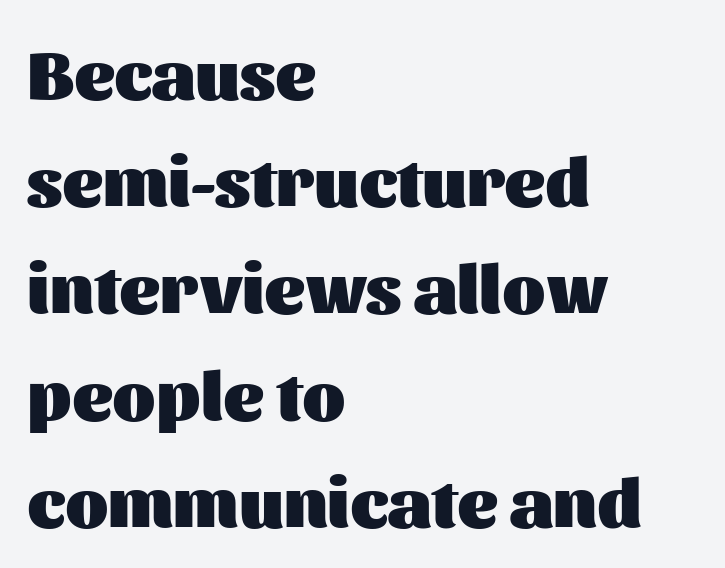
Q: Is the text bold? A: Yes.
Q: Is the text italic (slanted)? A: No, it is upright.
Q: Is the typeface a serif or a sans-serif typeface? A: Sans-serif.
Q: Is the text underlined? A: No.
Q: How is the paragraph aligned? A: Left-aligned.
Q: Is the spacing between letters normal or unusually wide? A: Normal.
Q: Is the spacing between lines tight, normal or loose? A: Normal.
Q: Width (condensed, normal, or wide)? A: Normal.
Q: Stroke contrast? A: Medium.
Q: x-height? A: Medium.
Q: Monospaced? A: No.
